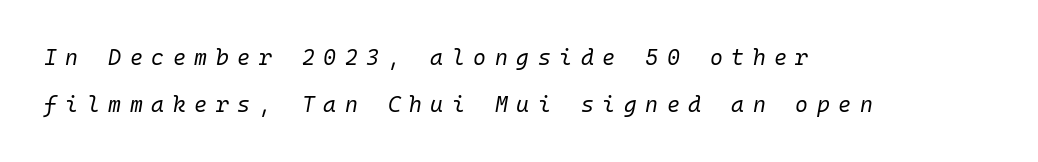
The image shows 22 px text type, italic (leaning right); set left-aligned, loose line spacing (2.13x), unusually wide letter spacing (+0.39 em), not underlined.
